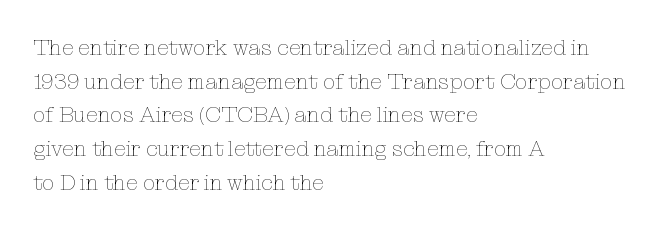
{"italic": "no", "bold": "no", "underline": "no", "align": "left", "line_spacing": "normal", "line_spacing_ratio": 1.53, "letter_spacing": "normal", "letter_spacing_em": 0.0, "glyph_px": 22}
